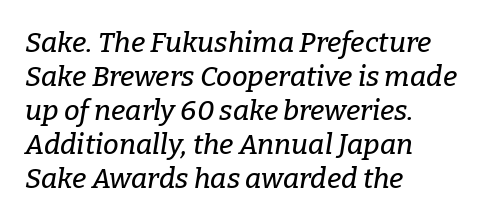
Q: Is the text italic (slanted)? A: Yes, it leans right by about 9 degrees.
Q: Is the typeface a serif or a sans-serif typeface? A: Serif.
Q: Is the text underlined? A: No.
Q: How is the paragraph aligned? A: Left-aligned.
Q: Is the spacing between letters normal or unusually wide? A: Normal.
Q: Width (condensed, normal, or wide)? A: Normal.
Q: Stroke contrast? A: Low.
Q: x-height? A: Medium.
Q: Monospaced? A: No.
